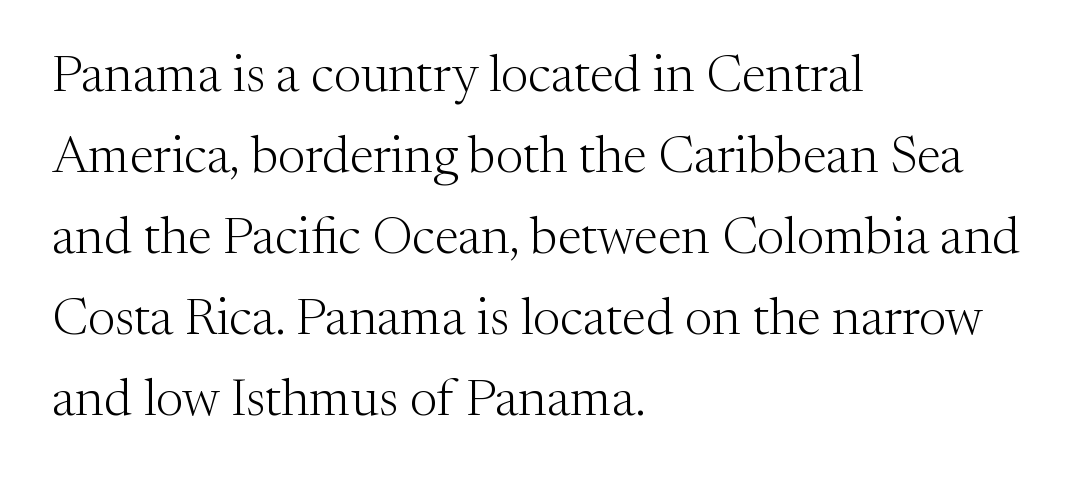
The image shows 52 px light serif type, upright; set left-aligned, normal line spacing (1.56x), normal letter spacing, not underlined; medium stroke contrast and a medium x-height.
